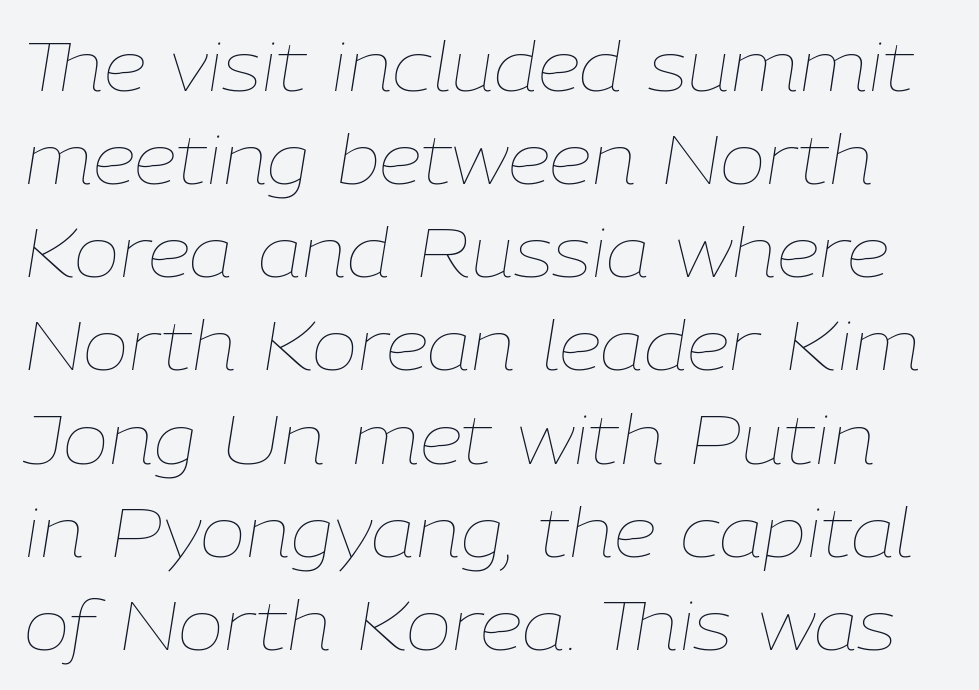
{"italic": "yes", "lean": "right", "slant_degrees": 9, "bold": "no", "weight": "thin", "width": "normal", "stroke_contrast": "low", "x_height": "medium", "monospaced": "no", "underline": "no", "line_spacing": "normal", "line_spacing_ratio": 1.35, "letter_spacing": "normal", "letter_spacing_em": 0.0, "glyph_px": 69}
